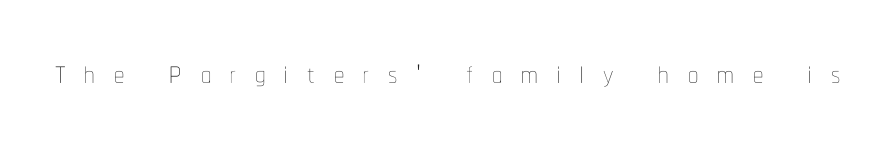
Q: Is the text bold? A: No.
Q: Is the text italic (slanted)? A: No, it is upright.
Q: Is the text underlined? A: No.
Q: Is the spacing between letters normal or unusually wide? A: Unusually wide.
Q: Width (condensed, normal, or wide)? A: Condensed.
Q: Stroke contrast? A: Low.
Q: x-height? A: Medium.
Q: Monospaced? A: No.
